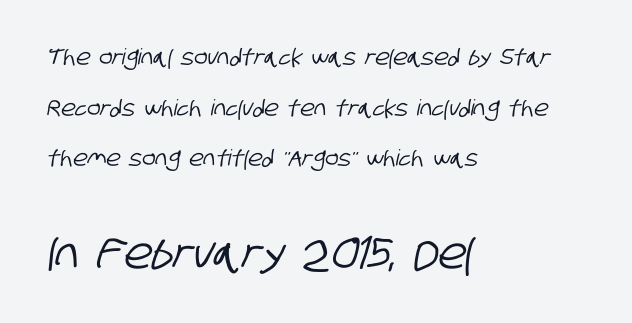
Q: Is the typeface a serif or a sans-serif typeface? A: Sans-serif.
Q: Is the text underlined? A: No.
Q: How is the paragraph aligned? A: Left-aligned.
Q: Is the spacing between letters normal or unusually wide? A: Normal.
Q: Is the spacing between lines tight, normal or loose? A: Loose.
Q: Which block of text is set in a larger size, the first (top) or the second (bottom)? A: The second (bottom) one.
Q: Width (condensed, normal, or wide)? A: Condensed.
Q: Stroke contrast? A: Low.
Q: x-height? A: Large.
Q: Monospaced? A: No.
